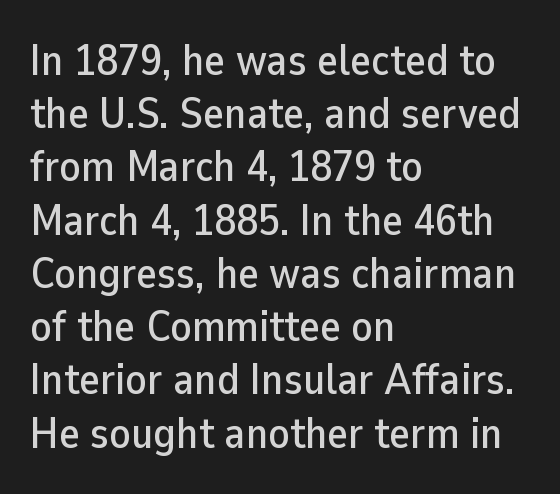
{"serif": "no", "italic": "no", "width": "normal", "stroke_contrast": "low", "x_height": "medium", "monospaced": "no", "underline": "no", "align": "left", "line_spacing_ratio": 1.21, "letter_spacing": "normal", "letter_spacing_em": 0.0, "glyph_px": 44}
